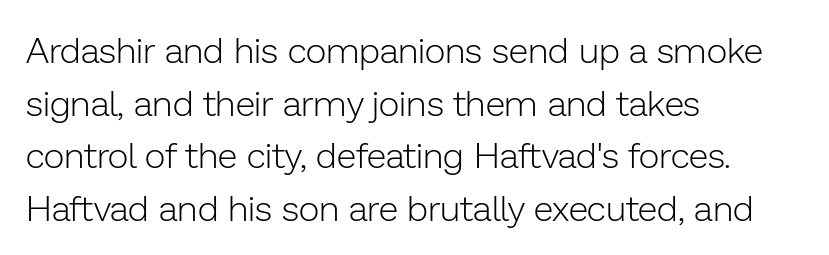
The image shows 36 px light sans-serif type, upright; set left-aligned, normal line spacing (1.46x), normal letter spacing, not underlined; low stroke contrast and a medium x-height.
